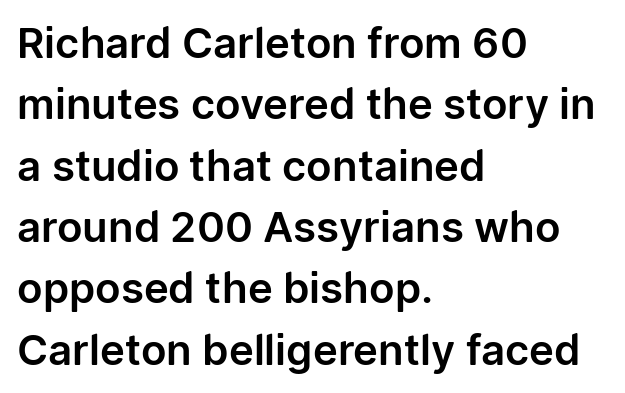
{"serif": "no", "italic": "no", "width": "normal", "stroke_contrast": "low", "x_height": "medium", "monospaced": "no", "underline": "no", "align": "left", "line_spacing": "normal", "line_spacing_ratio": 1.46, "letter_spacing": "normal", "letter_spacing_em": 0.0, "glyph_px": 42}
